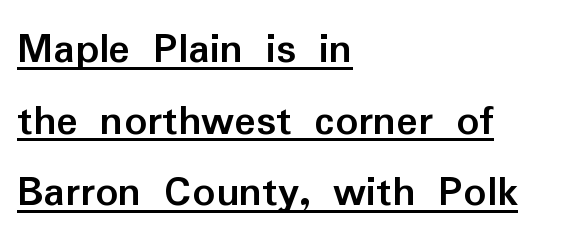
Summary of vertical rhythm: regular, with standard interline spacing. The characters look thick and weighty, a clear bold. In terms of letterform style, serifs are entirely absent. Somebody hit Ctrl+U on this one — the words are underlined. Ordinary non-slanted type is in use.
